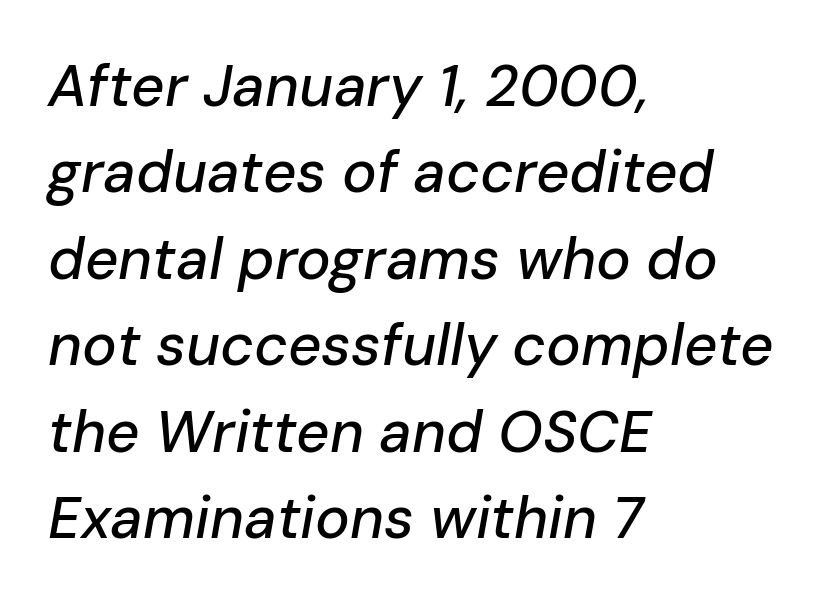
The image shows 58 px text type, italic (leaning right); set left-aligned, normal line spacing (1.49x), normal letter spacing, not underlined; low stroke contrast and a medium x-height.
